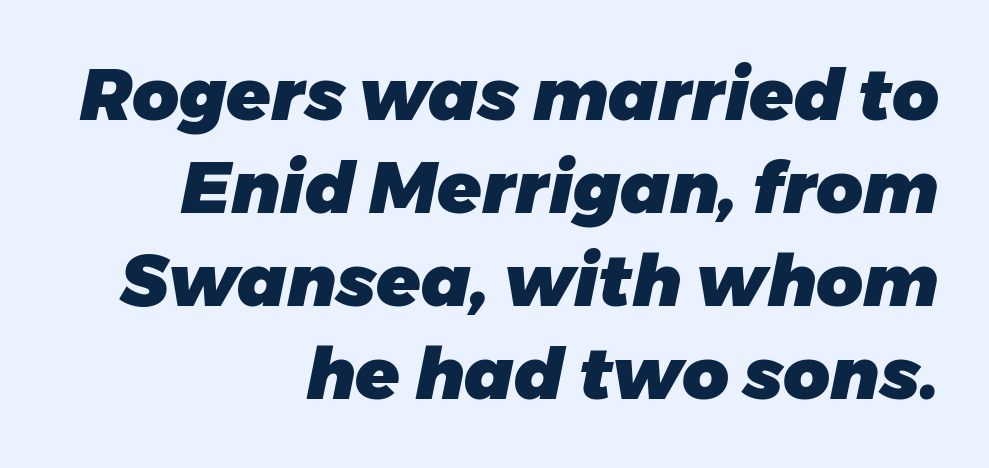
Rule under the text: the space is simply empty. Looks like regular typesetting: each glyph gets only the width it needs. Line endings align vertically; line beginnings do not. Quick note: italic. Inter-character spacing is left at the font's built-in metrics. The sample has been set heavy, in full bold.
